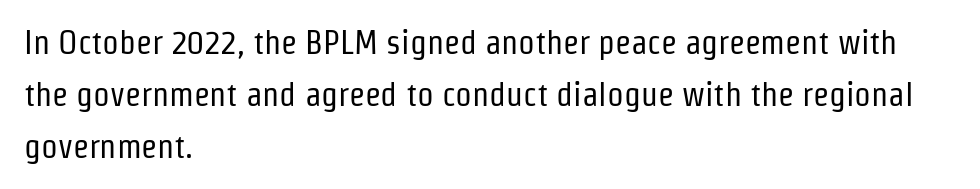
A typesetter would call this zero additional tracking. The lines in this sample share a left origin and differ only in where they stop. Each letter keeps its own natural width here, so spacing adapts to shape. Descenders are the only things crossing below the line. Weight: not bold — regular or lighter.
